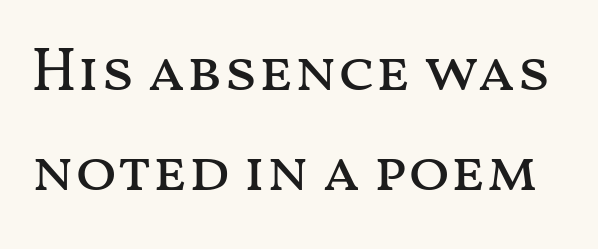
{"italic": "no", "bold": "no", "weight": "regular", "width": "wide", "stroke_contrast": "medium", "x_height": "medium", "monospaced": "no", "underline": "no", "line_spacing": "normal", "line_spacing_ratio": 1.64, "letter_spacing": "normal", "letter_spacing_em": 0.0, "glyph_px": 61}
